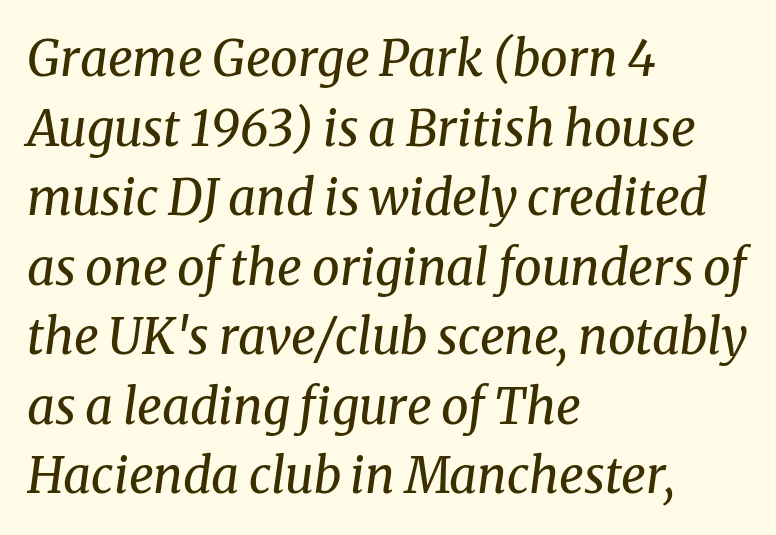
The image shows 49 px regular-weight serif type, italic (leaning right); set left-aligned, normal line spacing (1.42x), normal letter spacing, not underlined; medium stroke contrast and a medium x-height.
